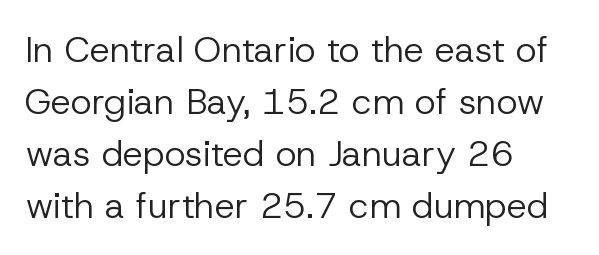
The image shows 36 px regular-weight sans-serif type, upright; set left-aligned, normal line spacing (1.44x), normal letter spacing, not underlined; low stroke contrast and a medium x-height.
